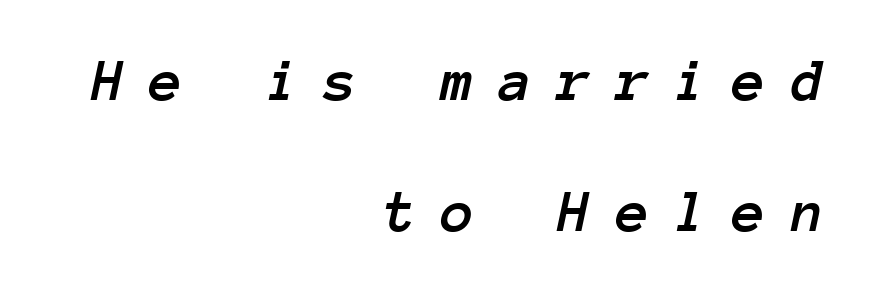
The image shows 61 px text type, italic (leaning right), monospaced; set right-aligned, loose line spacing (2.15x), unusually wide letter spacing (+0.41 em), not underlined; low stroke contrast and a medium x-height.
